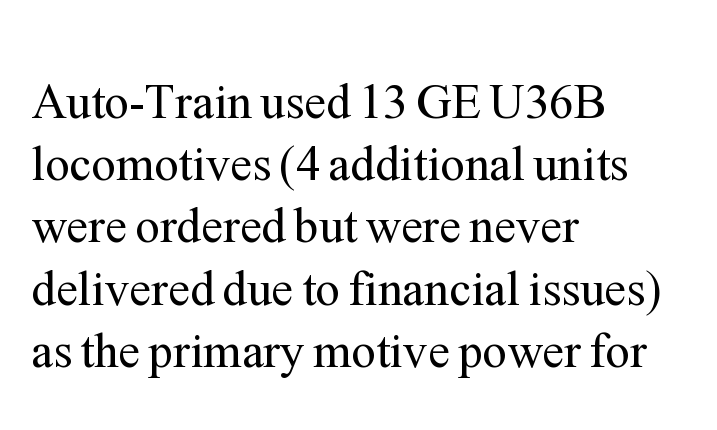
{"serif": "yes", "italic": "no", "bold": "no", "weight": "regular", "width": "normal", "stroke_contrast": "medium", "x_height": "medium", "monospaced": "no", "underline": "no", "align": "left", "line_spacing": "normal", "line_spacing_ratio": 1.27, "letter_spacing": "normal", "letter_spacing_em": 0.0, "glyph_px": 49}
